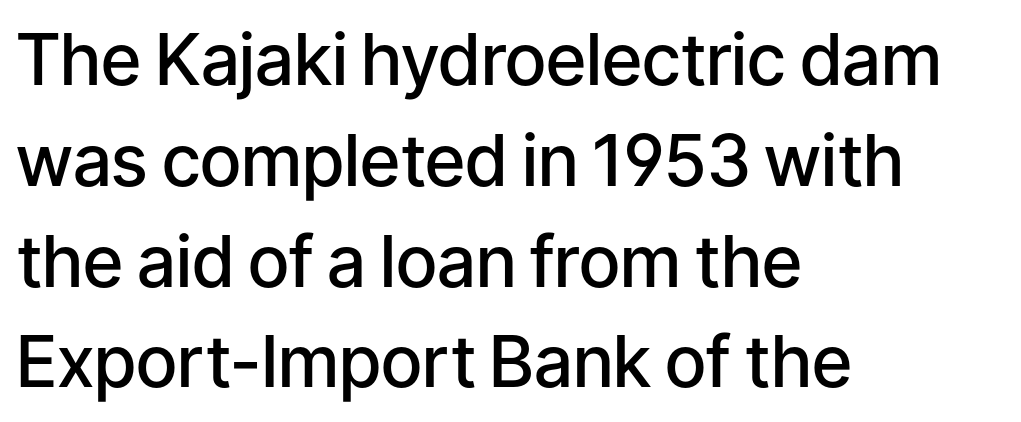
The image shows 71 px semibold sans-serif type, upright; set left-aligned, normal line spacing (1.42x), normal letter spacing, not underlined; low stroke contrast and a medium x-height.
